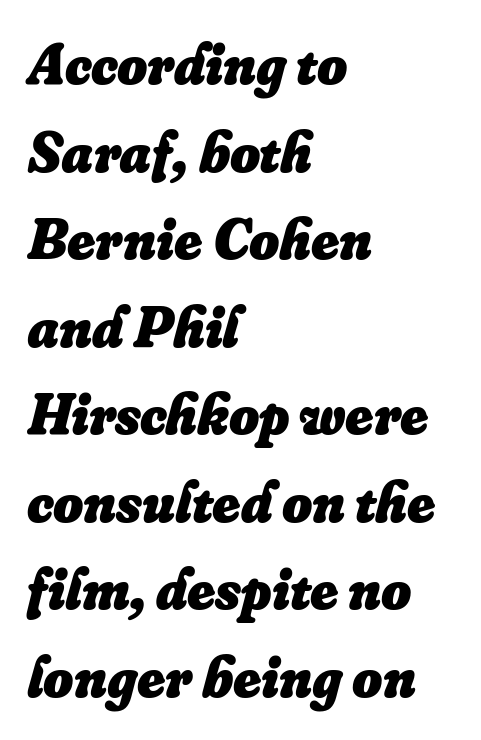
The passage shown stacks its lines at a standard gap. The rendering uses natural spacing where letterforms have individual widths. The specimen omits any rule beneath the text block's lines. Tall strokes in this sample are angled rather than plumb. What stands out about the letter spacing? Nothing — it is the standard amount.
